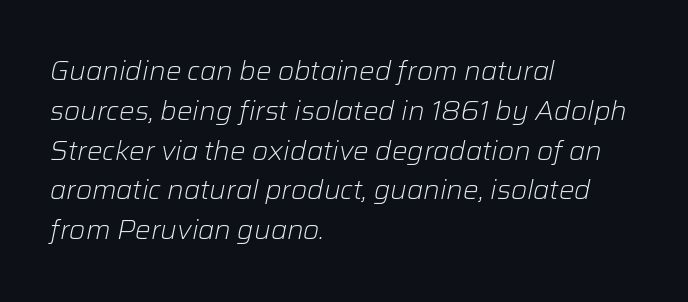
Q: Is the text bold? A: No.
Q: Is the text italic (slanted)? A: Yes, it leans right by about 12 degrees.
Q: Is the text underlined? A: No.
Q: How is the paragraph aligned? A: Left-aligned.
Q: Is the spacing between letters normal or unusually wide? A: Normal.
Q: Is the spacing between lines tight, normal or loose? A: Normal.
